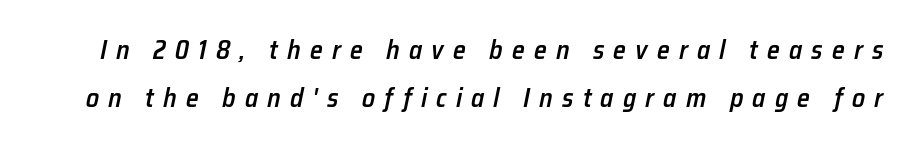
The image shows 26 px text type, italic (leaning right); set line spacing 1.83x, unusually wide letter spacing (+0.35 em), not underlined.
